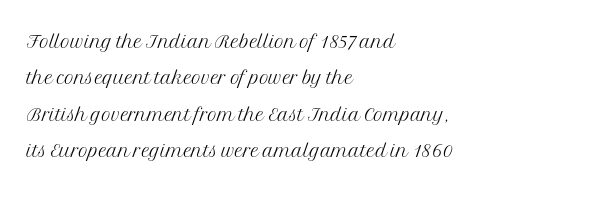
The image shows 26 px text type; set left-aligned, normal line spacing (1.4x), normal letter spacing, not underlined.
